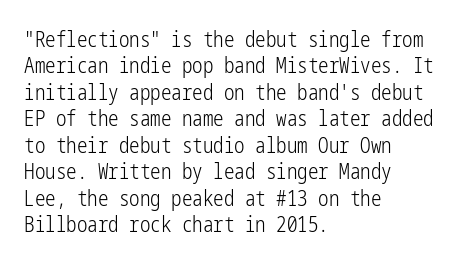
{"italic": "no", "bold": "no", "underline": "no", "align": "left", "line_spacing": "normal", "line_spacing_ratio": 1.26, "letter_spacing": "normal", "letter_spacing_em": 0.0, "glyph_px": 21}
